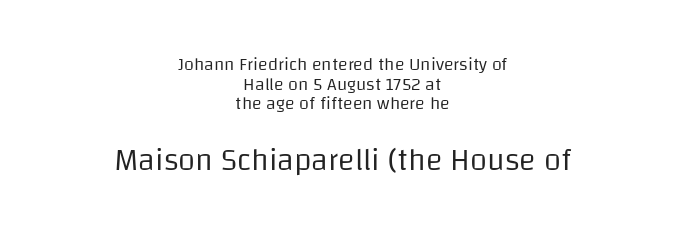
Teacher's note: observe the equal gaps on both sides — that is centered alignment. Note: smaller setting up top, larger setting below. Do the characters align in a grid? No, the font is proportional. A roman cut, with each character standing at attention.
